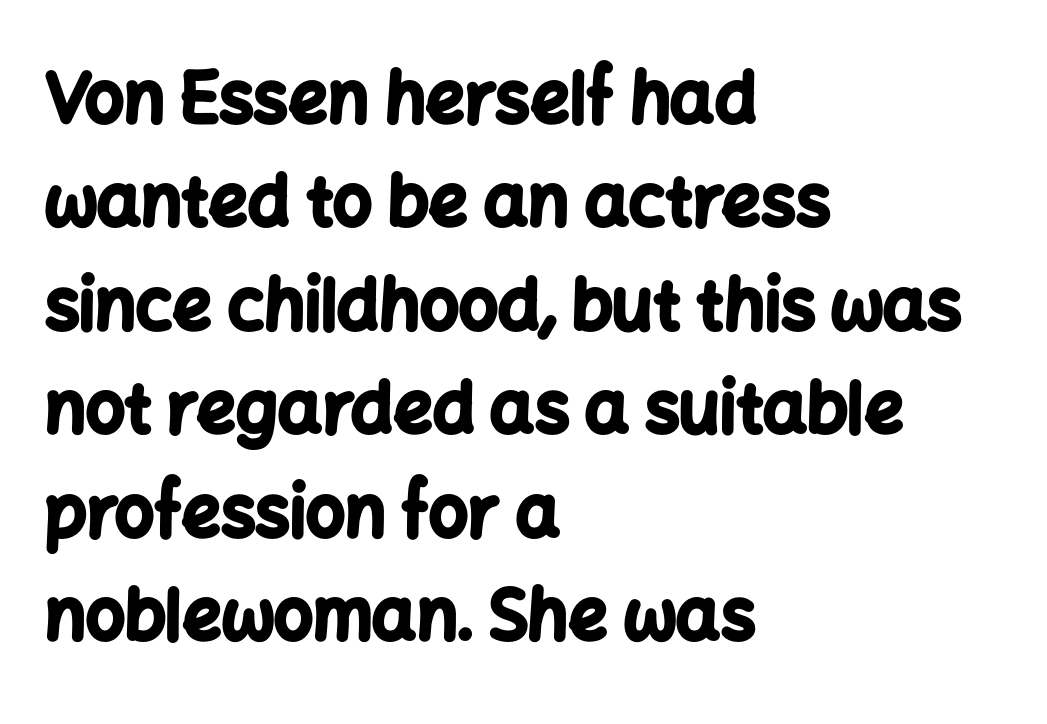
{"serif": "no", "italic": "no", "bold": "yes", "weight": "bold", "width": "normal", "stroke_contrast": "low", "x_height": "medium", "monospaced": "no", "underline": "no", "align": "left", "line_spacing": "normal", "line_spacing_ratio": 1.5, "letter_spacing": "normal", "letter_spacing_em": 0.0, "glyph_px": 69}
